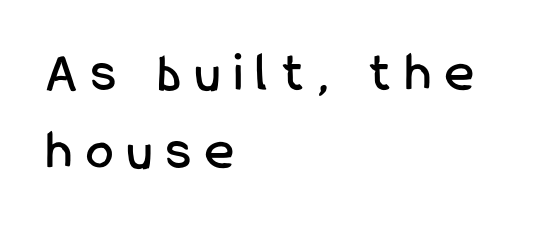
{"serif": "no", "italic": "no", "width": "condensed", "stroke_contrast": "low", "x_height": "medium", "monospaced": "no", "underline": "no", "align": "left", "line_spacing": "normal", "line_spacing_ratio": 1.42, "letter_spacing": "wide", "letter_spacing_em": 0.26, "glyph_px": 55}
